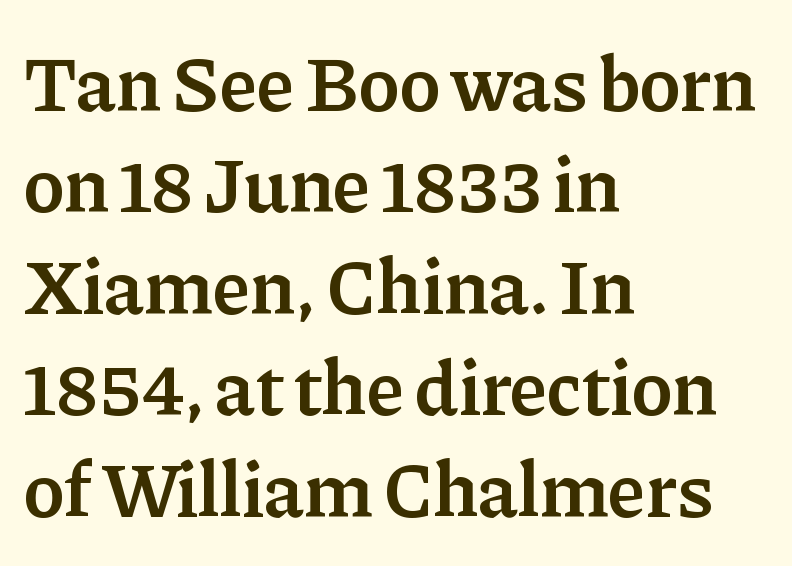
How would I describe the line gaps? Plain and ordinary. Line beginnings align vertically; line endings do not. Old-style or modern, the face here clearly has serifs. Glance below the letters and you will spot only blank space.
